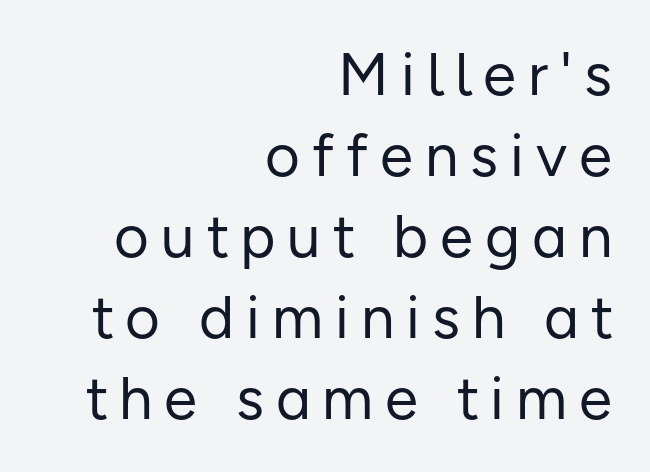
The lettering stays uniformly vertical, giving the passage a roman look. Students, observe: this is what conventionally led text looks like. The gaps between neighbouring characters are conspicuously large. The compositor pushed each line to the right boundary. The typeface chosen for these lines omits serifs.
